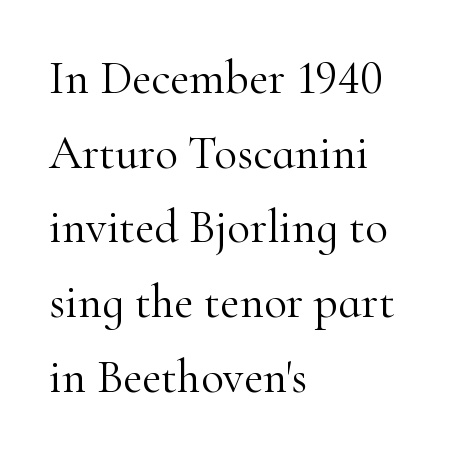
{"serif": "yes", "italic": "no", "bold": "no", "weight": "light", "width": "normal", "stroke_contrast": "high", "x_height": "small", "monospaced": "no", "underline": "no", "align": "left", "line_spacing": "normal", "line_spacing_ratio": 1.59, "letter_spacing": "normal", "letter_spacing_em": 0.0, "glyph_px": 47}
